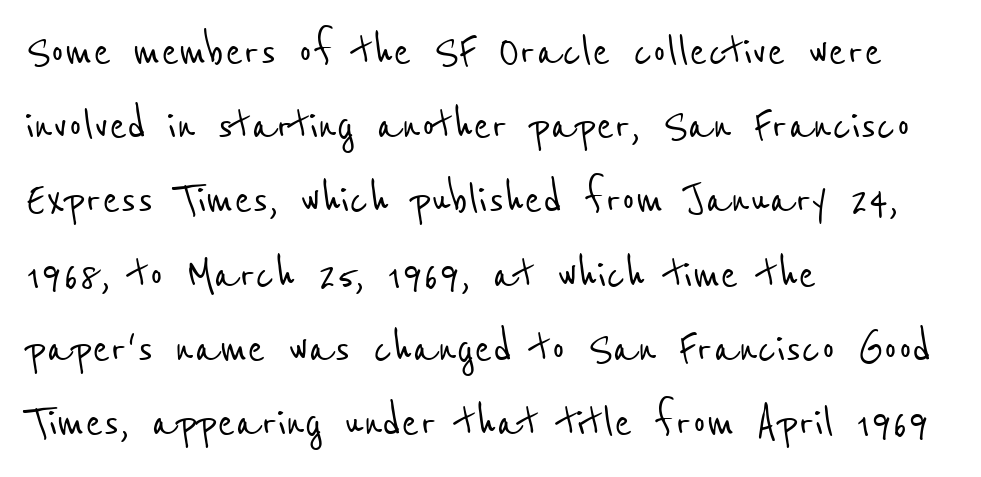
The glyphs in this specimen are sans serif. Casual observation: everything's shoved over to the left. Proportional: the letters do not fall into vertical columns. This rendering features lettering with no underline.
